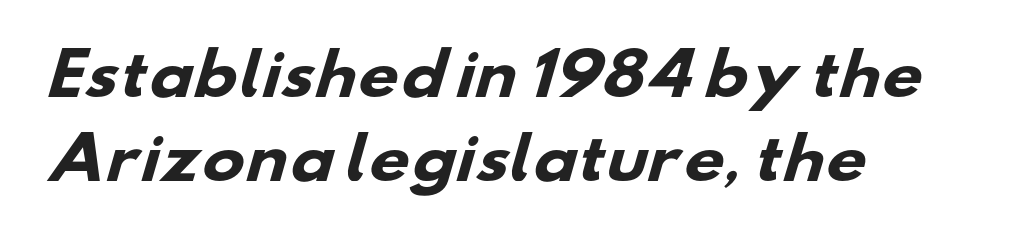
Q: Is the text bold? A: Yes.
Q: Is the typeface a serif or a sans-serif typeface? A: Sans-serif.
Q: Is the text underlined? A: No.
Q: How is the paragraph aligned? A: Left-aligned.
Q: Is the spacing between letters normal or unusually wide? A: Normal.
Q: Is the spacing between lines tight, normal or loose? A: Normal.
Q: Width (condensed, normal, or wide)? A: Wide.
Q: Stroke contrast? A: Low.
Q: x-height? A: Small.
Q: Monospaced? A: No.
